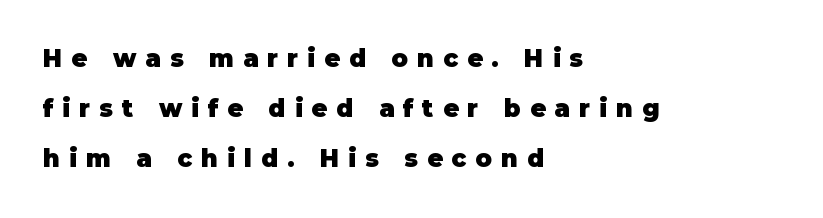
Typesetter's note: full bold, strokes at maximum text heaviness. One-word summary of the alignment: left. Regarding leading, the lines here are spaced well apart. Any mark beneath the type? The region is blank. The line texture is sparse and dotted thanks to wide tracking.
